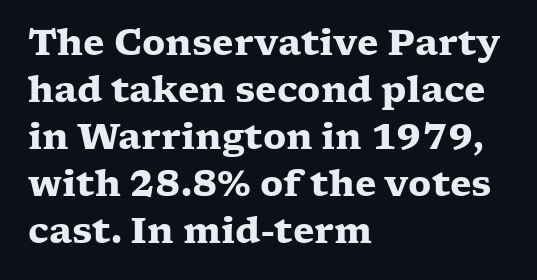
Q: Is the text bold? A: Yes.
Q: Is the text italic (slanted)? A: No, it is upright.
Q: Is the typeface a serif or a sans-serif typeface? A: Serif.
Q: Is the text underlined? A: No.
Q: How is the paragraph aligned? A: Left-aligned.
Q: Is the spacing between letters normal or unusually wide? A: Normal.
Q: Is the spacing between lines tight, normal or loose? A: Normal.
Q: Width (condensed, normal, or wide)? A: Wide.
Q: Stroke contrast? A: Low.
Q: x-height? A: Medium.
Q: Monospaced? A: No.
